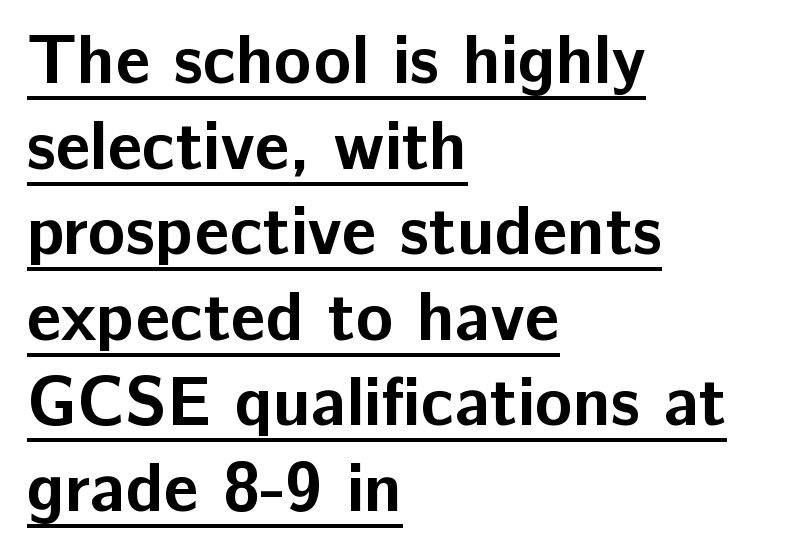
Q: Is the text bold? A: Yes.
Q: Is the text italic (slanted)? A: No, it is upright.
Q: Is the typeface a serif or a sans-serif typeface? A: Sans-serif.
Q: Is the text underlined? A: Yes.
Q: How is the paragraph aligned? A: Left-aligned.
Q: Is the spacing between letters normal or unusually wide? A: Normal.
Q: Width (condensed, normal, or wide)? A: Normal.
Q: Stroke contrast? A: Low.
Q: x-height? A: Medium.
Q: Monospaced? A: No.
